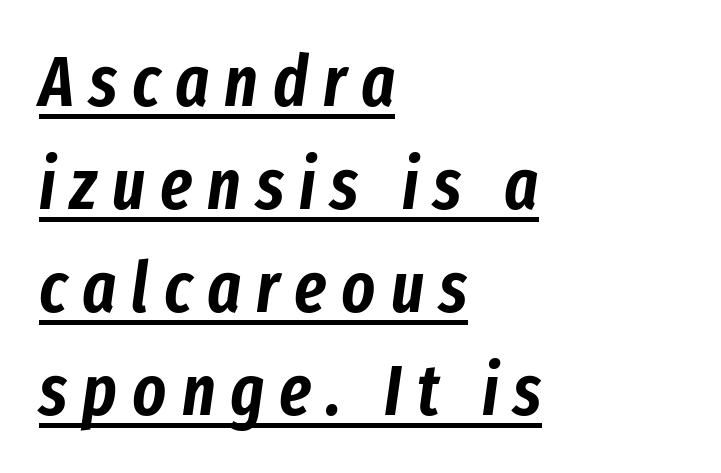
The image shows 71 px condensed type, italic (leaning right); set left-aligned, normal line spacing (1.45x), unusually wide letter spacing (+0.21 em), underlined; low stroke contrast and a medium x-height.
